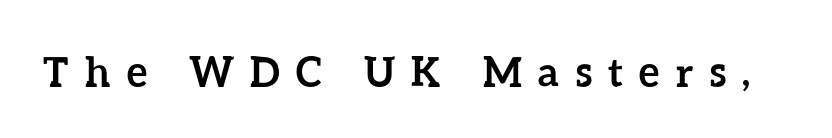
The image shows 40 px semibold type, upright; set unusually wide letter spacing (+0.41 em), not underlined; low stroke contrast and a medium x-height.
